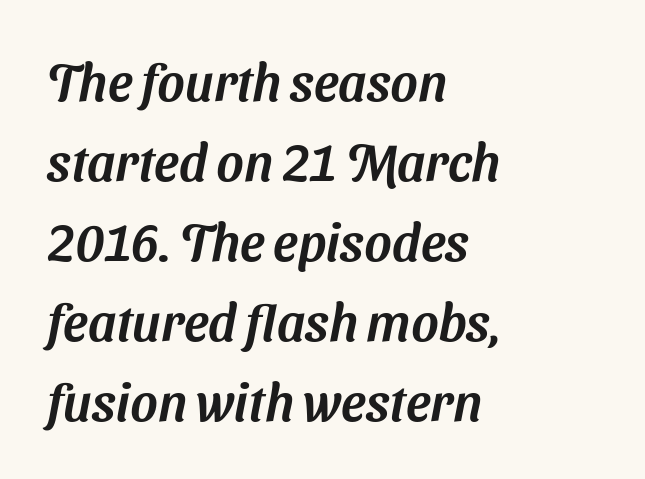
{"serif": "no", "width": "normal", "stroke_contrast": "medium", "x_height": "medium", "monospaced": "no", "underline": "no", "align": "left", "line_spacing": "normal", "line_spacing_ratio": 1.54, "letter_spacing": "normal", "letter_spacing_em": 0.0, "glyph_px": 52}
